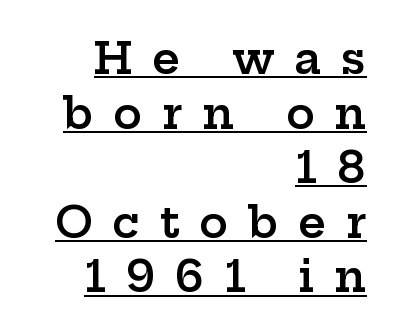
Q: Is the text bold? A: Semi-bold.
Q: Is the text italic (slanted)? A: No, it is upright.
Q: Is the typeface a serif or a sans-serif typeface? A: Serif.
Q: Is the text underlined? A: Yes.
Q: How is the paragraph aligned? A: Right-aligned.
Q: Is the spacing between letters normal or unusually wide? A: Unusually wide.
Q: Is the spacing between lines tight, normal or loose? A: Normal.
Q: Width (condensed, normal, or wide)? A: Wide.
Q: Stroke contrast? A: Low.
Q: x-height? A: Medium.
Q: Monospaced? A: No.
